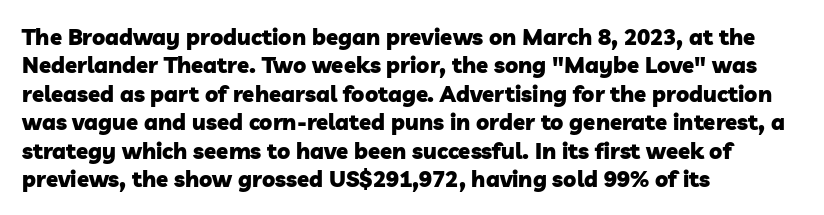
The passage shown stacks its lines at a standard gap. Does extra space separate the letters? No, they use regular spacing. Is the type bold? Yes — the strokes are clearly thick and heavy. Underline: absent. Reading down the block, your eye returns to a fixed left position each line.
